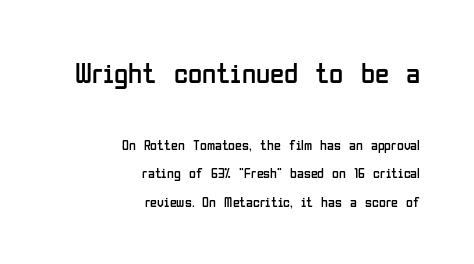
The image shows 29 px regular-weight, condensed sans-serif type, upright; set right-aligned, loose line spacing (2.03x), normal letter spacing, not underlined; the first (top) block is 2.07x larger; low stroke contrast and a medium x-height.
